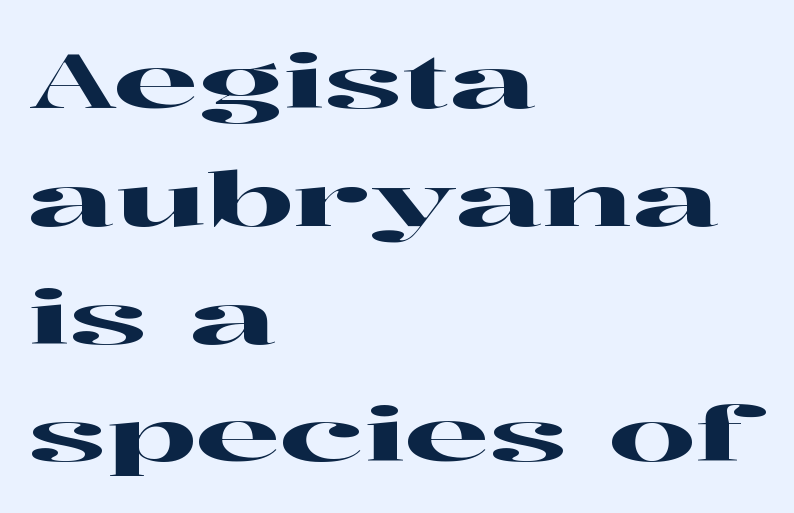
The image shows 76 px wide serif type, upright; set left-aligned, normal line spacing (1.55x), normal letter spacing, not underlined; high stroke contrast and a medium x-height.
